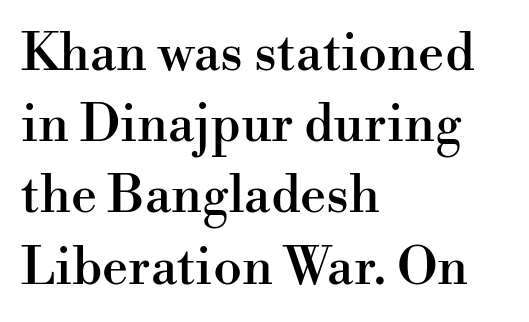
The image shows 52 px serif type, upright; set left-aligned, normal line spacing (1.37x), normal letter spacing, not underlined; high stroke contrast and a small x-height.
